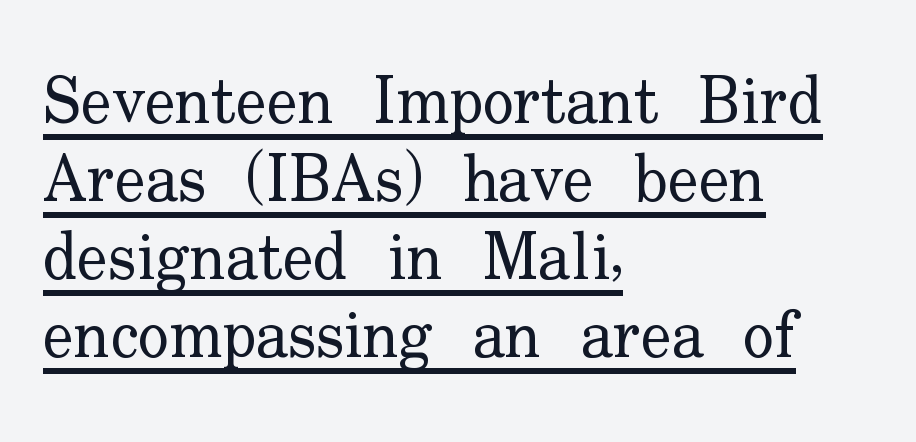
Q: Is the text bold? A: No.
Q: Is the text italic (slanted)? A: No, it is upright.
Q: Is the typeface a serif or a sans-serif typeface? A: Serif.
Q: Is the text underlined? A: Yes.
Q: How is the paragraph aligned? A: Left-aligned.
Q: Is the spacing between letters normal or unusually wide? A: Normal.
Q: Width (condensed, normal, or wide)? A: Normal.
Q: Stroke contrast? A: Low.
Q: x-height? A: Small.
Q: Monospaced? A: No.
